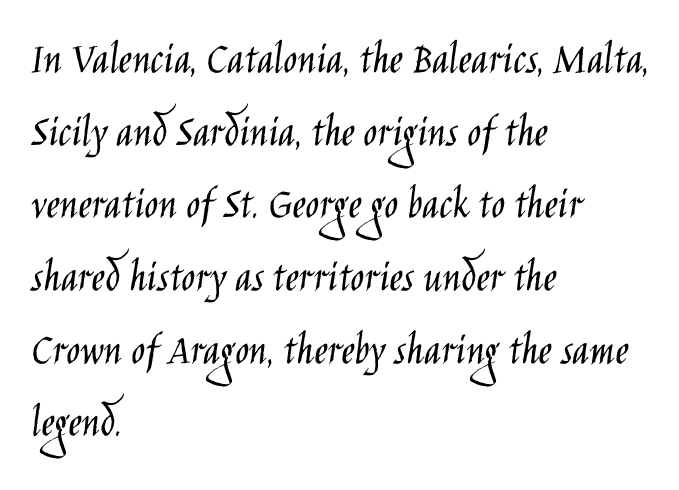
Horizontal alignment here is leftward, the default for most running prose. Check under the words: just untouched page. Is there much room between lines? A standard amount, neither cramped nor airy. Proportional: the letters do not fall into vertical columns. Stems here are at most as thick as an everyday book face.
